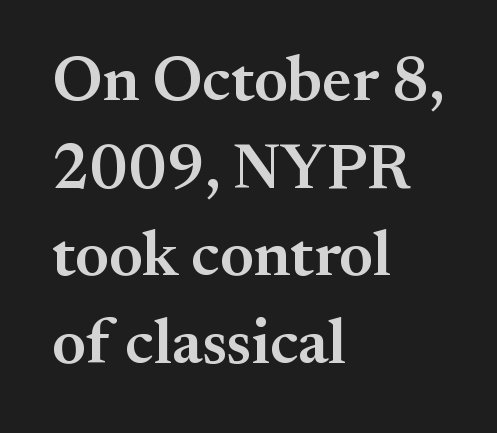
Q: Is the text bold? A: Semi-bold.
Q: Is the text italic (slanted)? A: No, it is upright.
Q: Is the typeface a serif or a sans-serif typeface? A: Serif.
Q: Is the text underlined? A: No.
Q: How is the paragraph aligned? A: Left-aligned.
Q: Is the spacing between letters normal or unusually wide? A: Normal.
Q: Is the spacing between lines tight, normal or loose? A: Normal.
Q: Width (condensed, normal, or wide)? A: Normal.
Q: Stroke contrast? A: Medium.
Q: x-height? A: Small.
Q: Monospaced? A: No.
